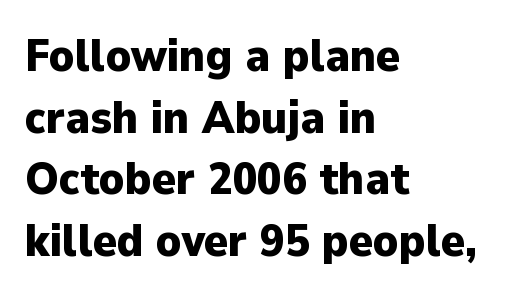
The type sits square on the baseline with zero lean. Are there feet on the stems? There aren't — it's a sans. Thick stems and heavy bowls — unmistakably bold. Do the characters align in a grid? No, the font is proportional. The letters sit at their default tracking, neither squeezed nor spread.
